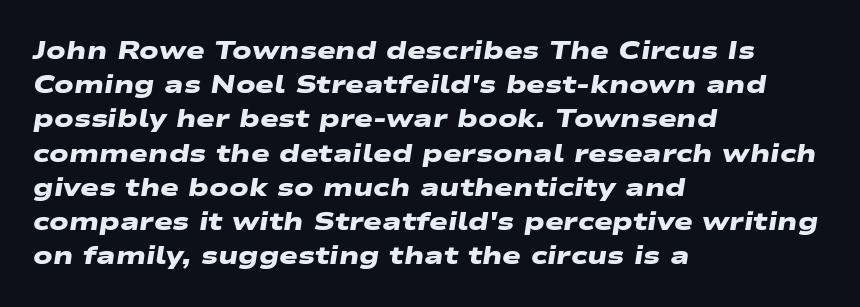
Q: Is the text bold? A: Yes.
Q: Is the text underlined? A: No.
Q: How is the paragraph aligned? A: Left-aligned.
Q: Is the spacing between letters normal or unusually wide? A: Normal.
Q: Is the spacing between lines tight, normal or loose? A: Normal.
